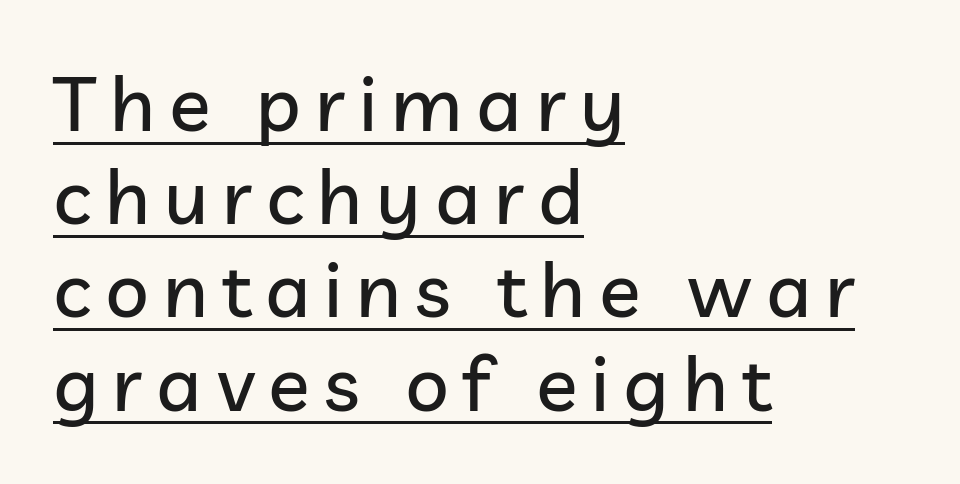
{"serif": "no", "italic": "no", "width": "normal", "stroke_contrast": "low", "x_height": "medium", "monospaced": "no", "underline": "yes", "align": "left", "line_spacing_ratio": 1.21, "glyph_px": 77}
